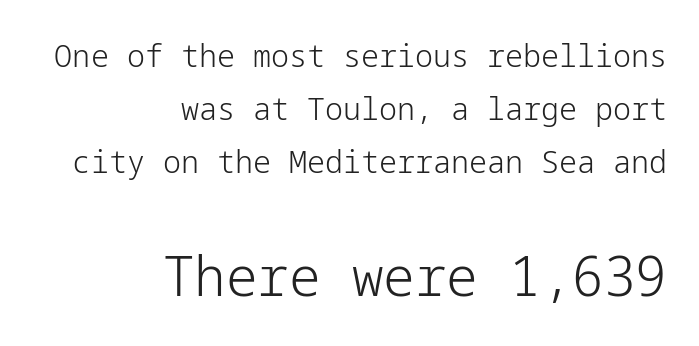
Q: Is the text bold? A: No.
Q: Is the text italic (slanted)? A: No, it is upright.
Q: Is the typeface a serif or a sans-serif typeface? A: Sans-serif.
Q: Is the text underlined? A: No.
Q: How is the paragraph aligned? A: Right-aligned.
Q: Is the spacing between letters normal or unusually wide? A: Normal.
Q: Is the spacing between lines tight, normal or loose? A: Normal.
Q: Which block of text is set in a larger size, the first (top) or the second (bottom)? A: The second (bottom) one.
Q: Width (condensed, normal, or wide)? A: Normal.
Q: Stroke contrast? A: Low.
Q: x-height? A: Medium.
